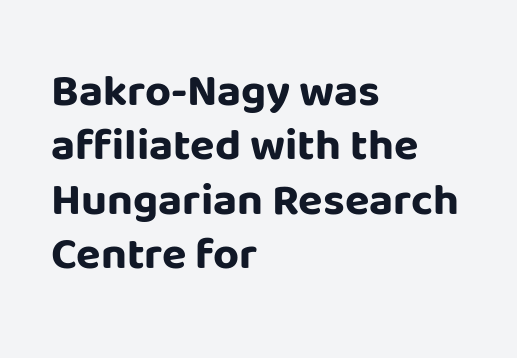
{"serif": "no", "italic": "no", "bold": "yes", "weight": "bold", "width": "normal", "stroke_contrast": "low", "x_height": "large", "monospaced": "no", "underline": "no", "align": "left", "line_spacing_ratio": 1.21, "letter_spacing": "normal", "letter_spacing_em": 0.0, "glyph_px": 45}
